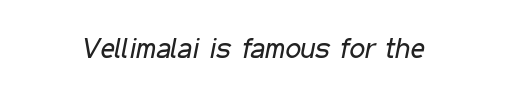
Q: Is the text bold? A: No.
Q: Is the text italic (slanted)? A: Yes, it leans right by about 11 degrees.
Q: Is the text underlined? A: No.
Q: Is the spacing between letters normal or unusually wide? A: Normal.
Q: Width (condensed, normal, or wide)? A: Condensed.
Q: Stroke contrast? A: Low.
Q: x-height? A: Medium.
Q: Monospaced? A: No.
